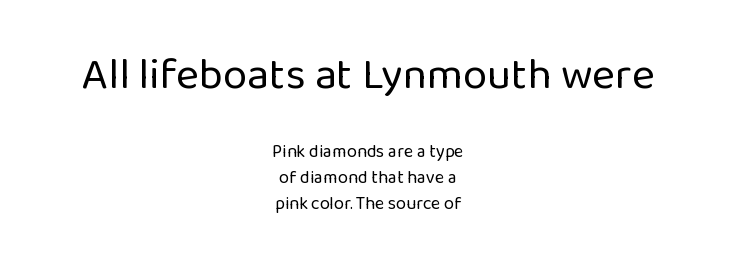
Has an underline been added? It has not. Bigger letters appear in the top chunk; the bottom chunk is reduced. The passage is arranged like a title page — every line centered. Spacing verdict: proportional, widths tailored to each character. Italic: no, the glyphs are upright roman. Spacing between characters is what you'd get straight out of the box.
